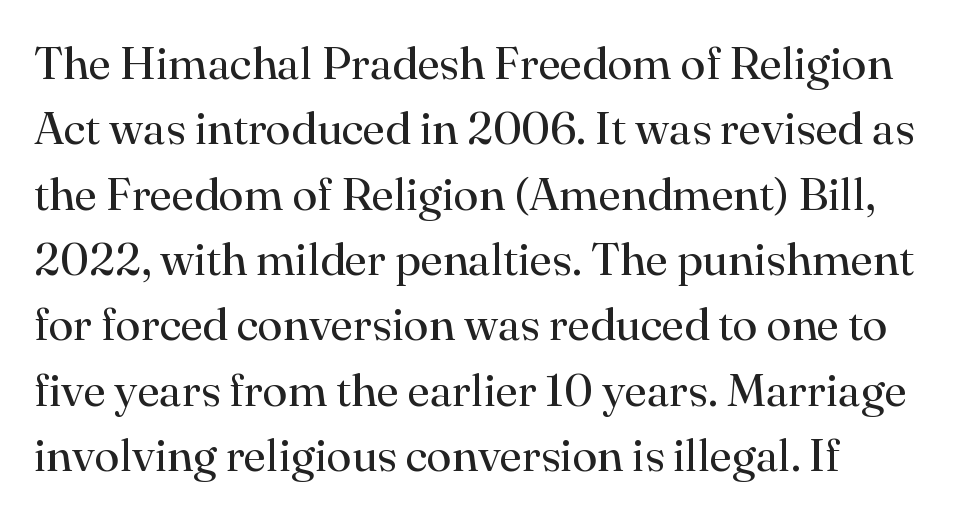
The image shows 46 px regular-weight serif type, upright; set left-aligned, normal line spacing (1.42x), normal letter spacing, not underlined; high stroke contrast and a small x-height.
